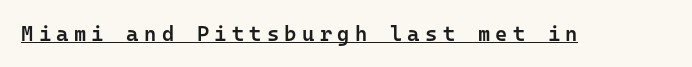
{"italic": "no", "bold": "semi", "underline": "yes", "letter_spacing": "wide", "letter_spacing_em": 0.25, "glyph_px": 21}
